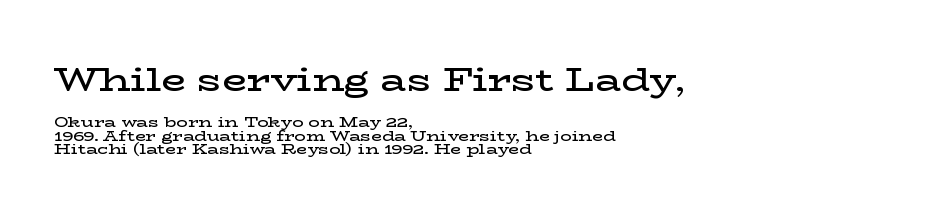
{"serif": "yes", "italic": "no", "bold": "semi", "weight": "semibold", "width": "wide", "stroke_contrast": "low", "x_height": "medium", "monospaced": "no", "underline": "no", "align": "left", "line_spacing": "tight", "line_spacing_ratio": 0.98, "letter_spacing": "normal", "letter_spacing_em": 0.0, "larger_block": "first", "size_ratio": 2.29, "glyph_px": 32}
